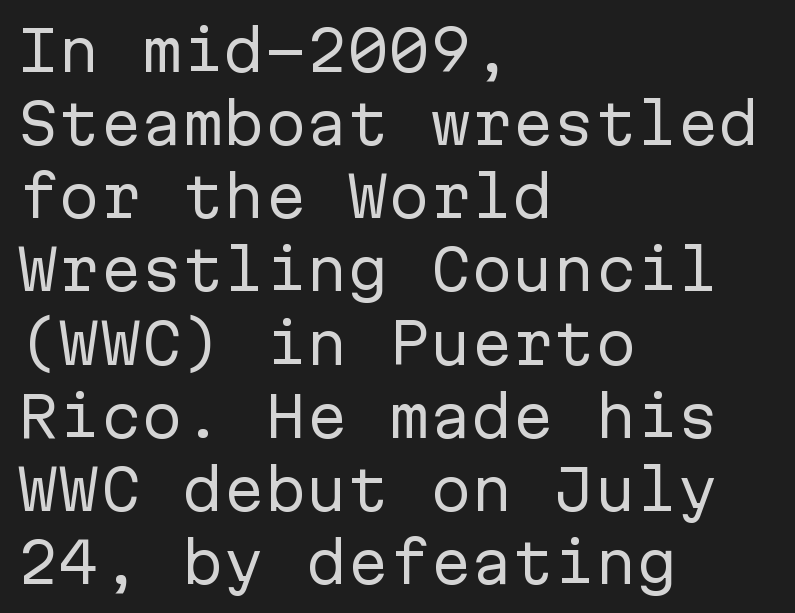
The image shows 55 px regular-weight sans-serif type, upright, monospaced; set left-aligned, normal line spacing (1.33x), normal letter spacing, not underlined; low stroke contrast and a medium x-height.
